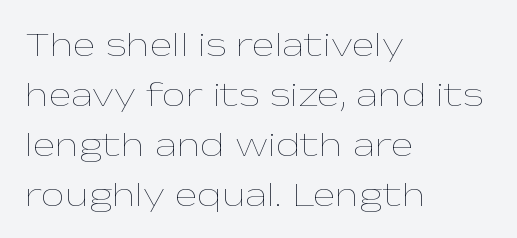
Q: Is the text bold? A: No.
Q: Is the text italic (slanted)? A: No, it is upright.
Q: Is the text underlined? A: No.
Q: How is the paragraph aligned? A: Left-aligned.
Q: Is the spacing between letters normal or unusually wide? A: Normal.
Q: Is the spacing between lines tight, normal or loose? A: Normal.
Q: Width (condensed, normal, or wide)? A: Wide.
Q: Stroke contrast? A: Low.
Q: x-height? A: Medium.
Q: Monospaced? A: No.
